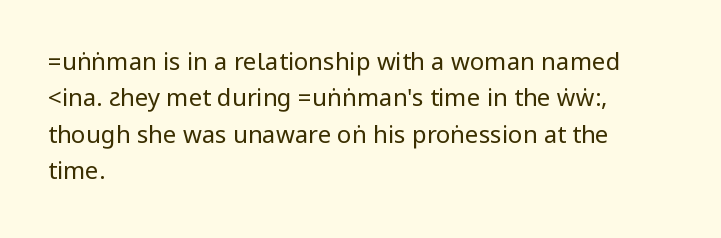
The image shows 24 px text type, upright; set left-aligned, normal line spacing (1.52x), normal letter spacing, not underlined.
